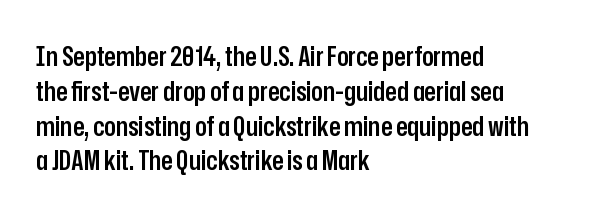
A bare baseline throughout the passage. A typesetter would mark this as roman, not italic. Leading: standard. Here the glyphs are tracked normally, forming tight word shapes.
